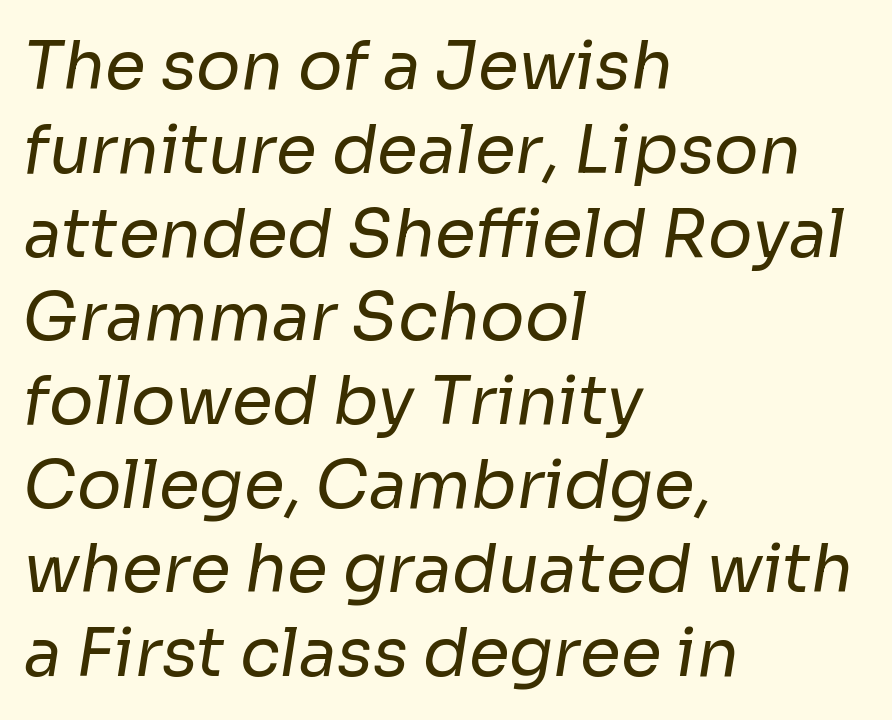
Q: Is the text bold? A: No.
Q: Is the typeface a serif or a sans-serif typeface? A: Sans-serif.
Q: Is the text underlined? A: No.
Q: How is the paragraph aligned? A: Left-aligned.
Q: Is the spacing between letters normal or unusually wide? A: Normal.
Q: Is the spacing between lines tight, normal or loose? A: Normal.
Q: Width (condensed, normal, or wide)? A: Normal.
Q: Stroke contrast? A: Low.
Q: x-height? A: Medium.
Q: Monospaced? A: No.
